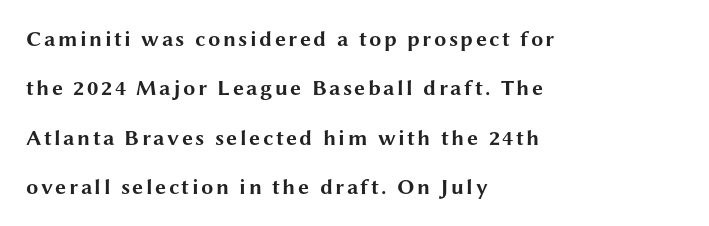
The image shows 22 px bold type, upright; set left-aligned, loose line spacing (2.24x), not underlined.
